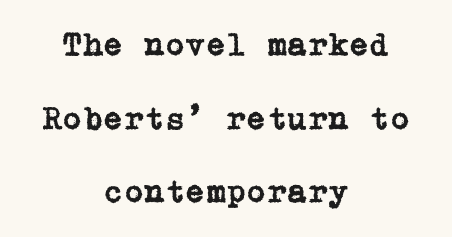
Q: Is the text italic (slanted)? A: No, it is upright.
Q: Is the typeface a serif or a sans-serif typeface? A: Serif.
Q: Is the text underlined? A: No.
Q: How is the paragraph aligned? A: Centered.
Q: Is the spacing between letters normal or unusually wide? A: Normal.
Q: Is the spacing between lines tight, normal or loose? A: Loose.
Q: Width (condensed, normal, or wide)? A: Normal.
Q: Stroke contrast? A: Low.
Q: x-height? A: Medium.
